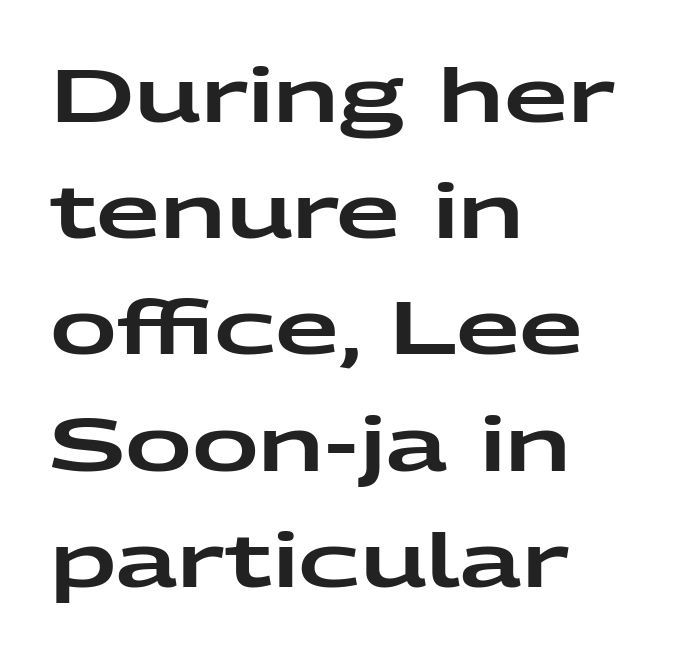
The string is rendered with underlining switched off. Check where the strokes stop: nothing finishes them off — pure sans. Whoever set this chose a conventional vertical rhythm. This sample uses plain, unmodified letter spacing. Rendered with straight, roman letterforms.
